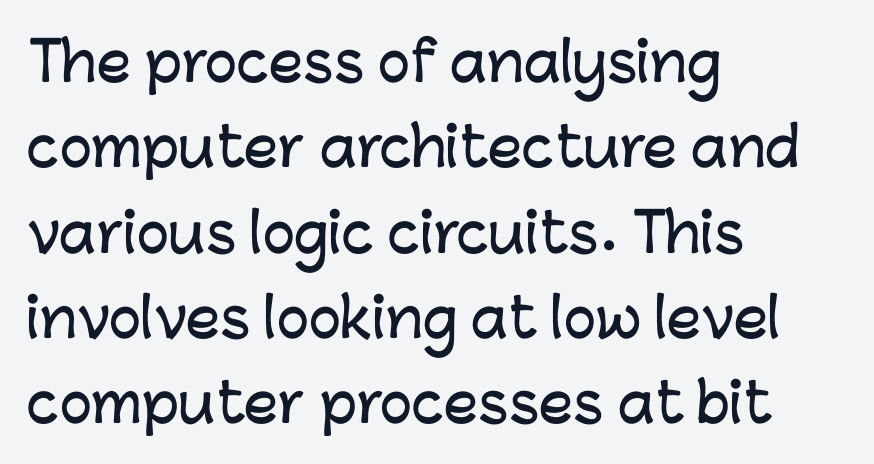
Q: Is the text italic (slanted)? A: No, it is upright.
Q: Is the typeface a serif or a sans-serif typeface? A: Sans-serif.
Q: Is the text underlined? A: No.
Q: How is the paragraph aligned? A: Left-aligned.
Q: Is the spacing between letters normal or unusually wide? A: Normal.
Q: Is the spacing between lines tight, normal or loose? A: Normal.
Q: Width (condensed, normal, or wide)? A: Normal.
Q: Stroke contrast? A: Low.
Q: x-height? A: Medium.
Q: Monospaced? A: No.
